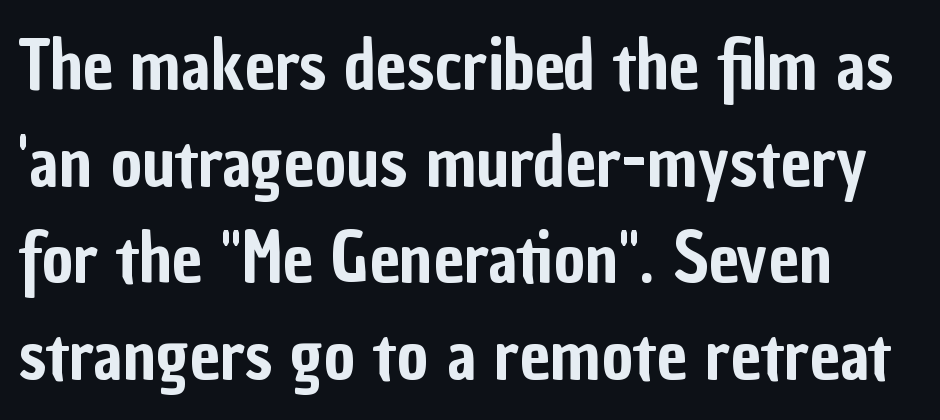
{"serif": "no", "italic": "no", "width": "condensed", "stroke_contrast": "low", "x_height": "medium", "monospaced": "no", "underline": "no", "line_spacing": "normal", "line_spacing_ratio": 1.42, "letter_spacing": "normal", "letter_spacing_em": 0.0, "glyph_px": 68}
